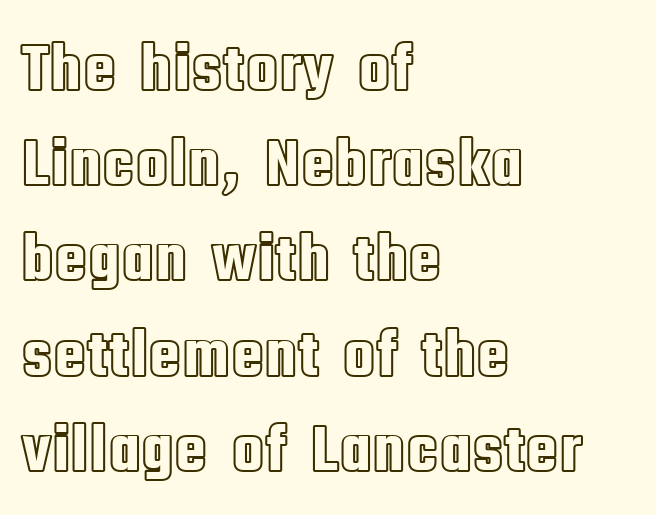
Q: Is the text italic (slanted)? A: No, it is upright.
Q: Is the text underlined? A: No.
Q: How is the paragraph aligned? A: Left-aligned.
Q: Is the spacing between letters normal or unusually wide? A: Normal.
Q: Is the spacing between lines tight, normal or loose? A: Normal.
Q: Width (condensed, normal, or wide)? A: Condensed.
Q: x-height? A: Large.
Q: Monospaced? A: No.
